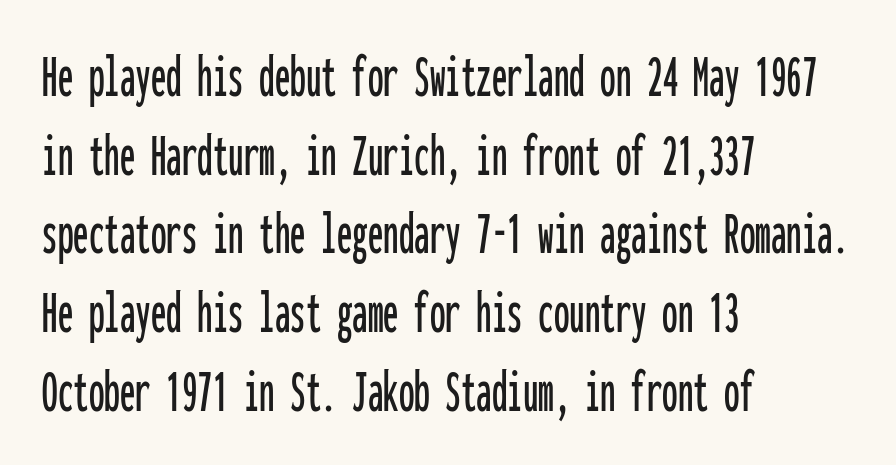
{"serif": "no", "italic": "no", "width": "condensed", "stroke_contrast": "low", "x_height": "medium", "monospaced": "yes", "underline": "no", "align": "left", "line_spacing": "normal", "line_spacing_ratio": 1.27, "letter_spacing": "normal", "letter_spacing_em": 0.0, "glyph_px": 62}
